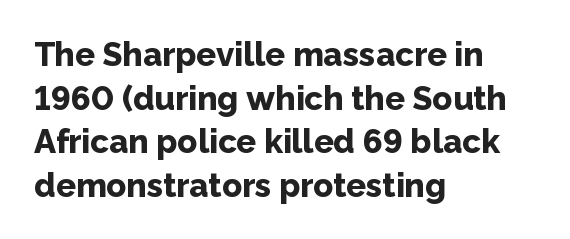
In terms of letterform style, serifs are entirely absent. The axis of the letterforms is exactly vertical. The words here are not underlined. Notice how the passage keeps a crisp vertical edge on the left only. In terms of leading, this rendering sits right in the middle. Weight: bold.
